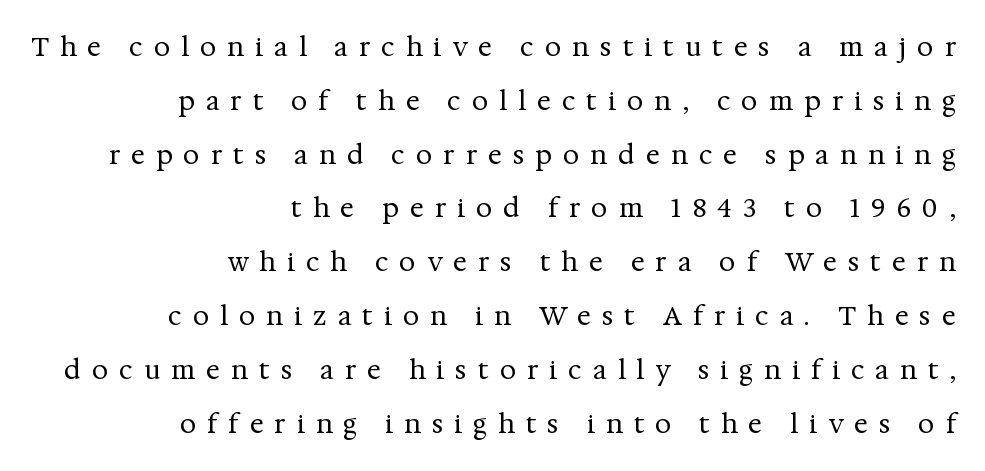
Leading is clearly above the norm, producing a sparse column. A light-to-regular cut is what we see here. The gaps between neighbouring characters are conspicuously large. Underlining? Definitely not there. The typography opts for an upright posture over an oblique one.
